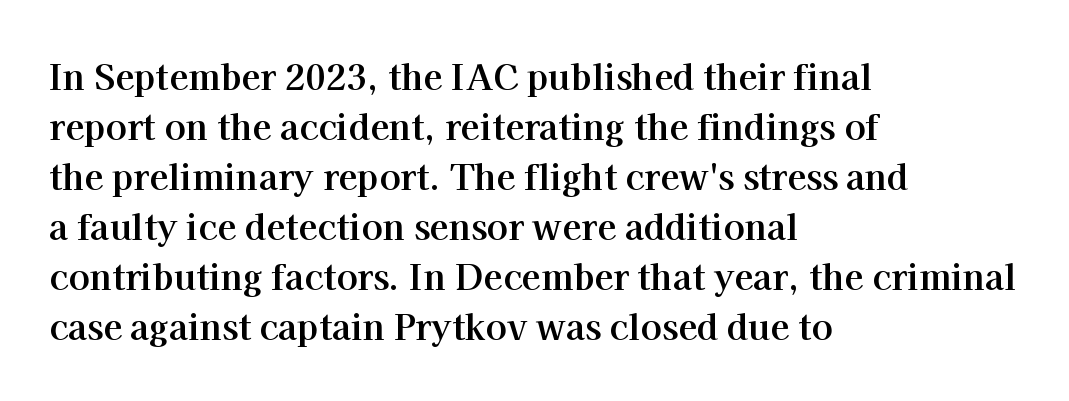
Typographic density is high because the face is bold. The passage shown is not underscored anywhere. The gaps between neighbouring characters are ordinary and unremarkable. No italicization has been applied; the sample stays upright.
